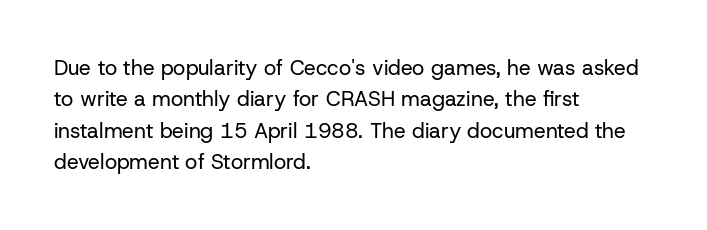
Q: Is the text bold? A: No.
Q: Is the text italic (slanted)? A: No, it is upright.
Q: Is the text underlined? A: No.
Q: How is the paragraph aligned? A: Left-aligned.
Q: Is the spacing between letters normal or unusually wide? A: Normal.
Q: Is the spacing between lines tight, normal or loose? A: Normal.
